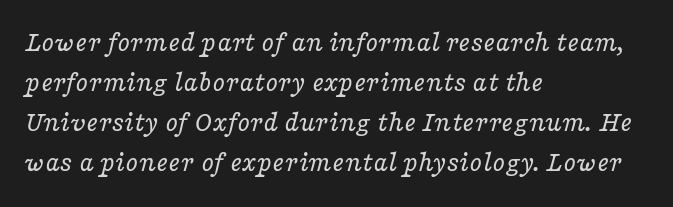
Q: Is the text bold? A: No.
Q: Is the text italic (slanted)? A: Yes, it leans right by about 16 degrees.
Q: Is the typeface a serif or a sans-serif typeface? A: Serif.
Q: Is the text underlined? A: No.
Q: How is the paragraph aligned? A: Left-aligned.
Q: Is the spacing between letters normal or unusually wide? A: Normal.
Q: Is the spacing between lines tight, normal or loose? A: Normal.
Q: Width (condensed, normal, or wide)? A: Wide.
Q: Stroke contrast? A: Low.
Q: x-height? A: Medium.
Q: Monospaced? A: No.
